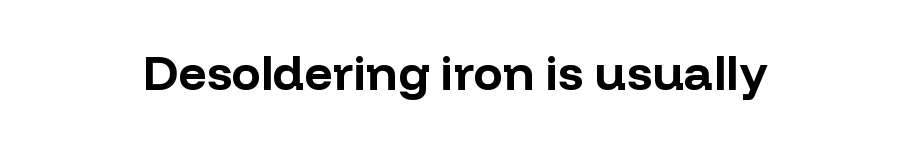
{"serif": "no", "italic": "no", "bold": "yes", "weight": "bold", "width": "normal", "stroke_contrast": "low", "x_height": "medium", "monospaced": "no", "underline": "no", "letter_spacing": "normal", "letter_spacing_em": 0.0, "glyph_px": 49}
